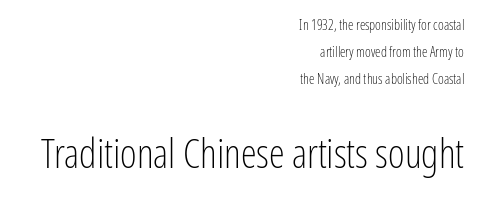
{"serif": "no", "italic": "no", "bold": "no", "weight": "light", "width": "condensed", "stroke_contrast": "low", "x_height": "medium", "monospaced": "no", "underline": "no", "align": "right", "line_spacing": "loose", "line_spacing_ratio": 1.94, "letter_spacing": "normal", "letter_spacing_em": 0.0, "larger_block": "second", "size_ratio": 2.86, "glyph_px": 40}
